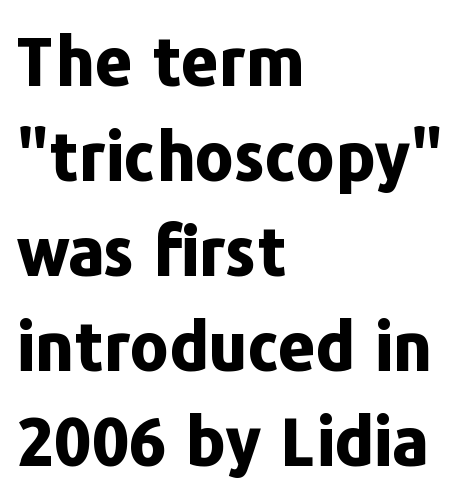
{"serif": "no", "italic": "no", "bold": "yes", "weight": "bold", "width": "normal", "stroke_contrast": "low", "x_height": "medium", "monospaced": "no", "underline": "no", "align": "left", "line_spacing": "normal", "line_spacing_ratio": 1.44, "letter_spacing": "normal", "letter_spacing_em": 0.0, "glyph_px": 66}
